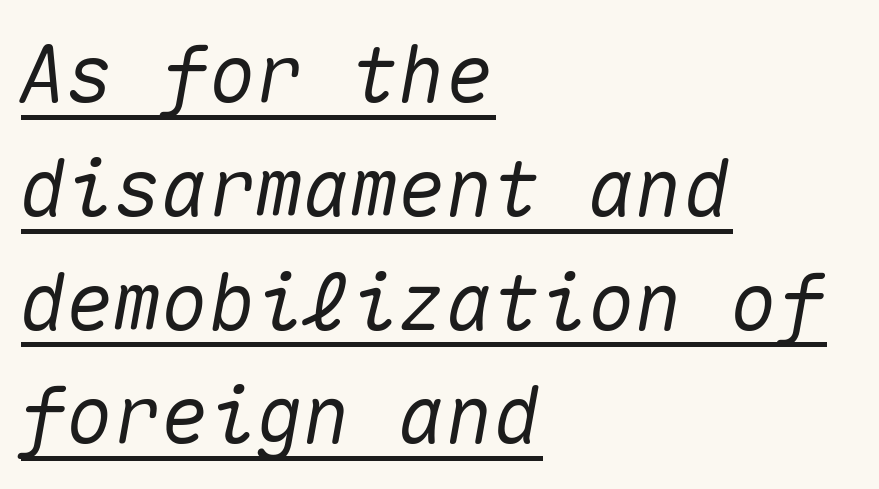
The image shows 79 px text type, italic (leaning right), monospaced; set left-aligned, normal line spacing (1.44x), normal letter spacing, underlined; medium stroke contrast and a medium x-height.
